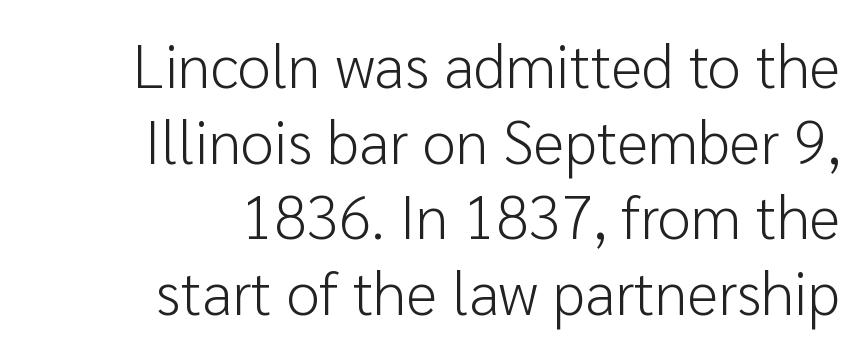
Q: Is the text bold? A: No.
Q: Is the text italic (slanted)? A: No, it is upright.
Q: Is the typeface a serif or a sans-serif typeface? A: Sans-serif.
Q: Is the text underlined? A: No.
Q: How is the paragraph aligned? A: Right-aligned.
Q: Is the spacing between letters normal or unusually wide? A: Normal.
Q: Is the spacing between lines tight, normal or loose? A: Normal.
Q: Width (condensed, normal, or wide)? A: Normal.
Q: Stroke contrast? A: Low.
Q: x-height? A: Medium.
Q: Monospaced? A: No.
